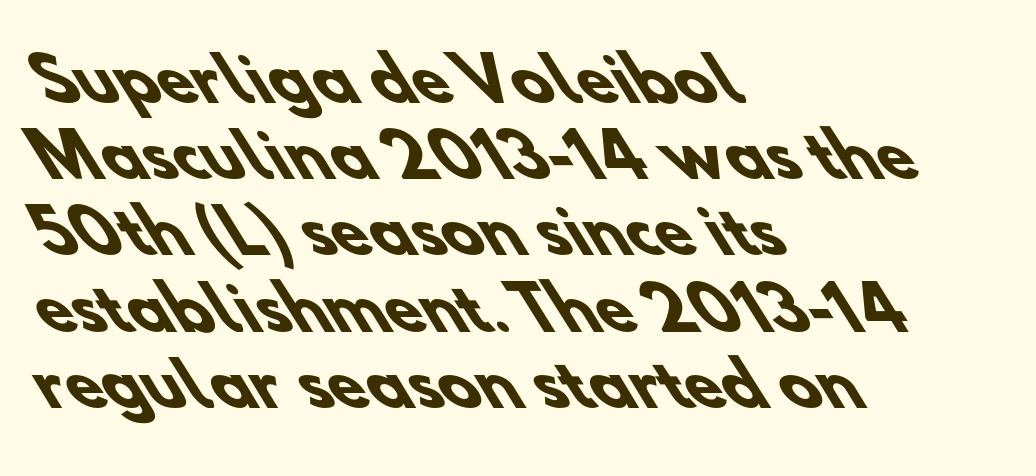
{"serif": "no", "bold": "yes", "weight": "heavy", "width": "normal", "stroke_contrast": "low", "x_height": "small", "monospaced": "no", "underline": "no", "align": "left", "line_spacing": "normal", "line_spacing_ratio": 1.27, "letter_spacing": "normal", "letter_spacing_em": 0.0, "glyph_px": 60}
